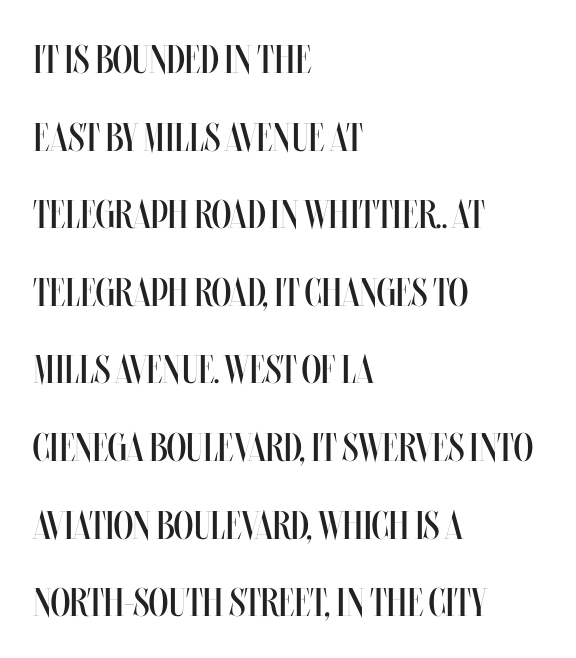
{"italic": "no", "bold": "no", "weight": "regular", "width": "condensed", "stroke_contrast": "medium", "x_height": "large", "monospaced": "no", "underline": "no", "align": "left", "line_spacing": "loose", "line_spacing_ratio": 1.94, "letter_spacing": "normal", "letter_spacing_em": 0.0, "glyph_px": 40}
